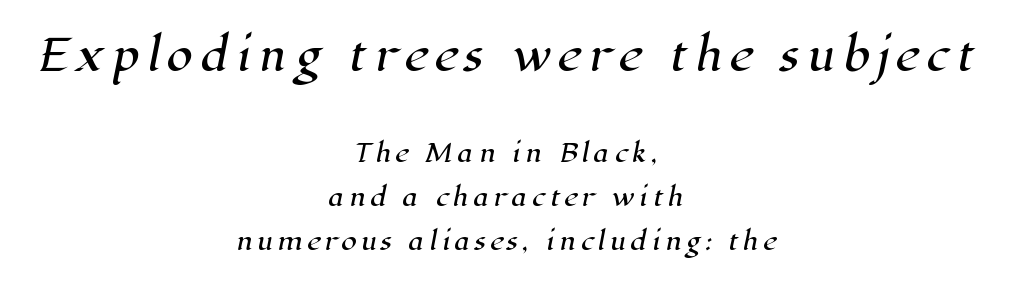
Q: Is the typeface a serif or a sans-serif typeface? A: Serif.
Q: Is the text underlined? A: No.
Q: How is the paragraph aligned? A: Centered.
Q: Which block of text is set in a larger size, the first (top) or the second (bottom)? A: The first (top) one.
Q: Width (condensed, normal, or wide)? A: Normal.
Q: Stroke contrast? A: High.
Q: x-height? A: Medium.
Q: Monospaced? A: No.
